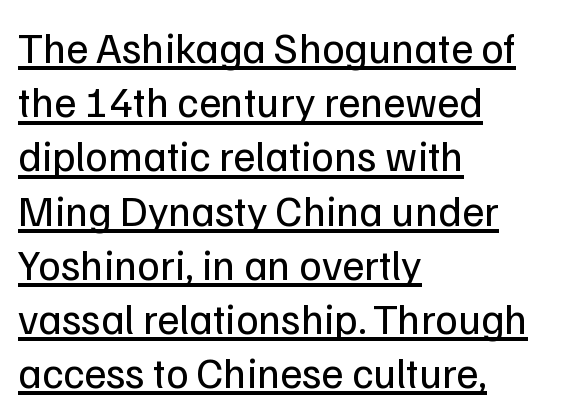
The image shows 43 px regular-weight sans-serif type, upright; set left-aligned, normal line spacing (1.26x), normal letter spacing, underlined; low stroke contrast and a medium x-height.
